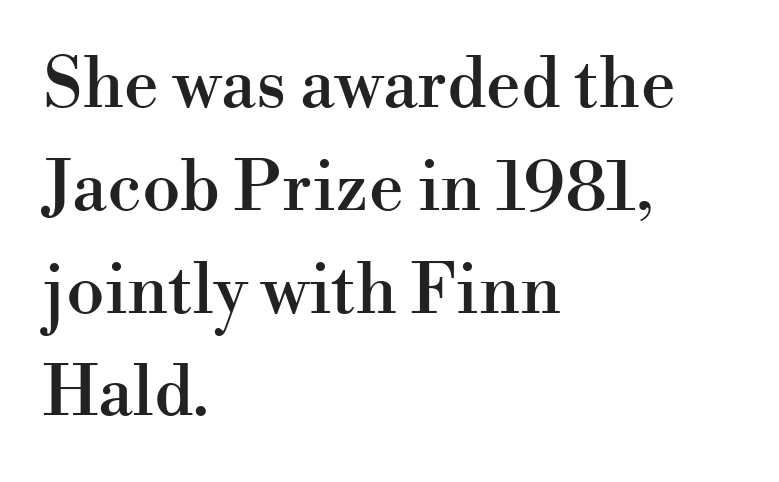
The image shows 69 px serif type, upright; set left-aligned, normal line spacing (1.49x), normal letter spacing, not underlined; high stroke contrast and a small x-height.
